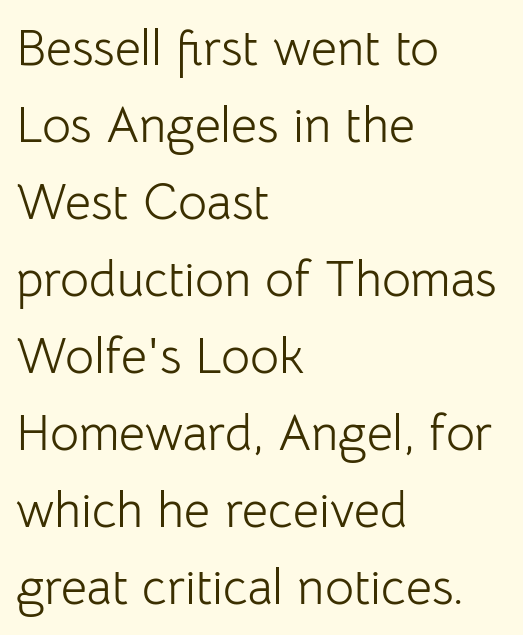
Regarding leading, the lines here are spaced in the standard way. A clean baseline with only descenders dipping below it. Characters remain perfectly vertical along every line. Compared with a typical body face, this is equally light or lighter still. The face used here is rendered with its standard letterfit. The passage shown is typed in a proportional face where columns would drift.
